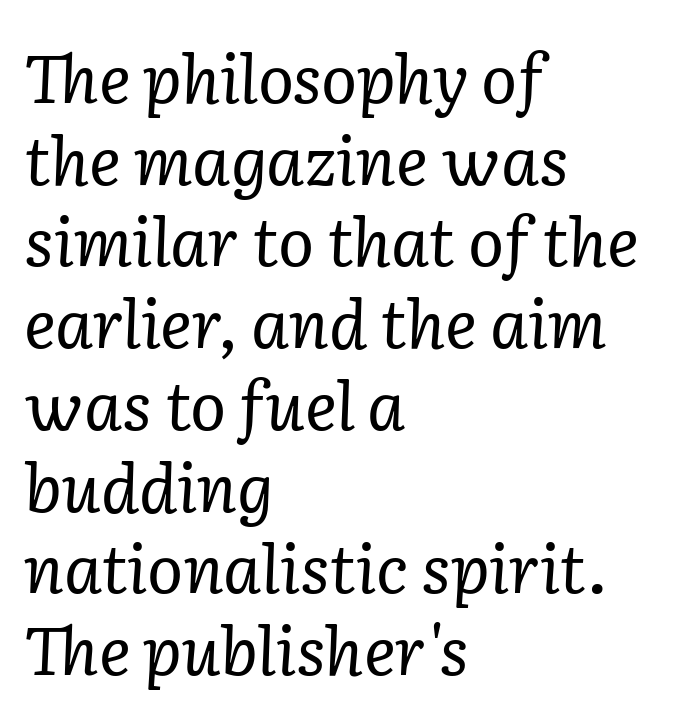
A serif font was chosen for this passage. It's the slanting kind of type. Proportional: the letters do not fall into vertical columns. No word sits above an underline.
